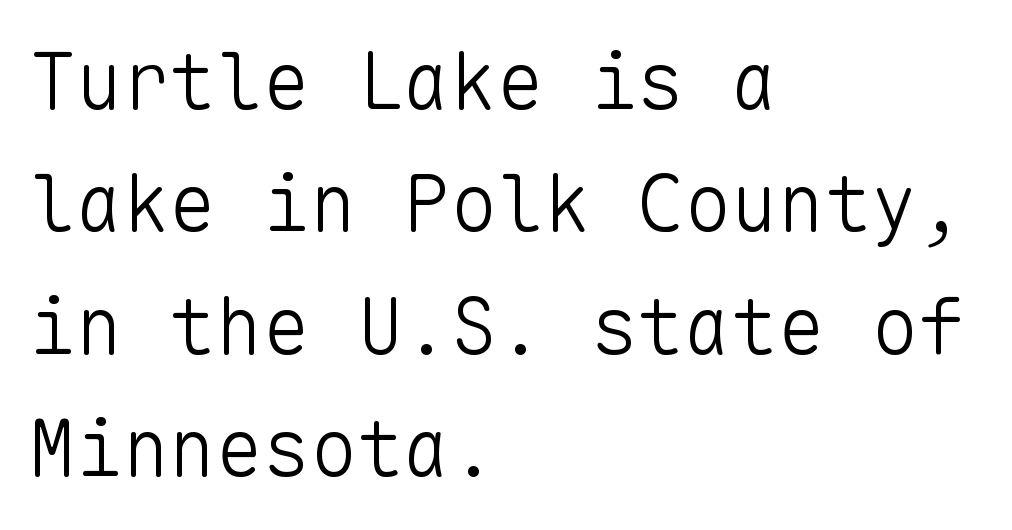
{"serif": "no", "italic": "no", "bold": "no", "weight": "light", "width": "normal", "stroke_contrast": "low", "x_height": "medium", "monospaced": "yes", "underline": "no", "align": "left", "line_spacing": "normal", "line_spacing_ratio": 1.57, "letter_spacing": "normal", "letter_spacing_em": 0.0, "glyph_px": 78}
